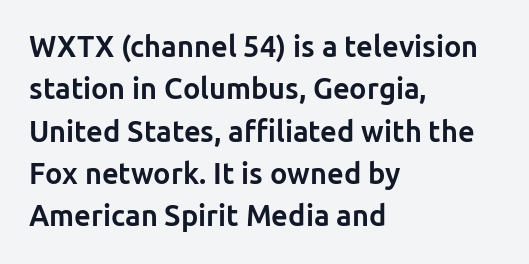
Q: Is the text bold? A: Yes.
Q: Is the text italic (slanted)? A: No, it is upright.
Q: Is the typeface a serif or a sans-serif typeface? A: Sans-serif.
Q: Is the text underlined? A: No.
Q: How is the paragraph aligned? A: Left-aligned.
Q: Is the spacing between letters normal or unusually wide? A: Normal.
Q: Is the spacing between lines tight, normal or loose? A: Normal.
Q: Width (condensed, normal, or wide)? A: Normal.
Q: Stroke contrast? A: Low.
Q: x-height? A: Medium.
Q: Monospaced? A: No.
